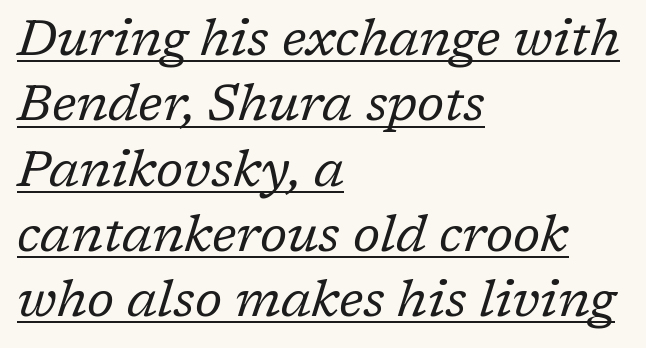
{"serif": "yes", "italic": "yes", "lean": "right", "slant_degrees": 17, "bold": "no", "weight": "regular", "width": "normal", "stroke_contrast": "low", "x_height": "medium", "monospaced": "no", "underline": "yes", "align": "left", "line_spacing": "normal", "line_spacing_ratio": 1.28, "letter_spacing": "normal", "letter_spacing_em": 0.0, "glyph_px": 51}
